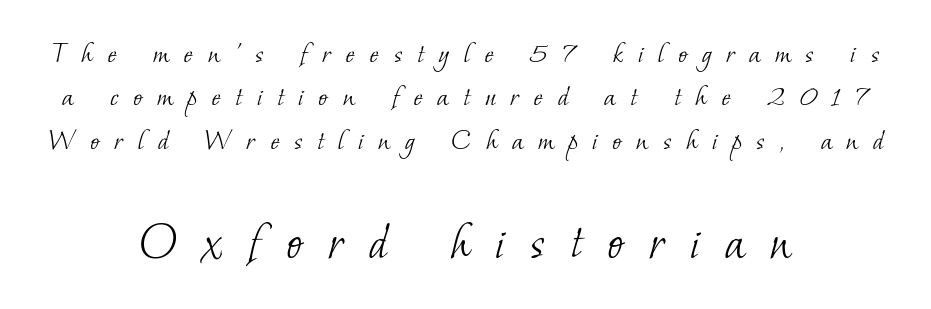
The image shows 54 px light serif type; set centered, normal line spacing (1.4x), unusually wide letter spacing (+0.47 em), not underlined; the second (bottom) block is 1.74x larger; low stroke contrast and a small x-height.
